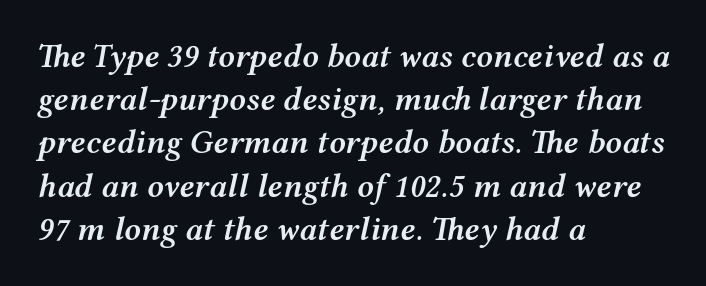
Q: Is the text bold? A: Semi-bold.
Q: Is the text italic (slanted)? A: Yes, it leans right by about 12 degrees.
Q: Is the text underlined? A: No.
Q: How is the paragraph aligned? A: Left-aligned.
Q: Is the spacing between letters normal or unusually wide? A: Normal.
Q: Is the spacing between lines tight, normal or loose? A: Normal.
Q: Width (condensed, normal, or wide)? A: Wide.
Q: Stroke contrast? A: Medium.
Q: x-height? A: Medium.
Q: Monospaced? A: No.
